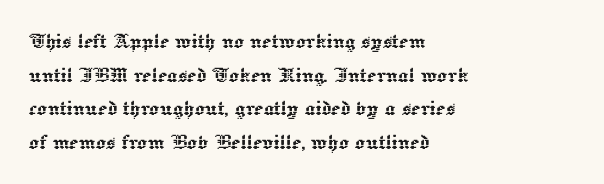
The image shows 25 px text type, upright; set left-aligned, normal line spacing (1.35x), normal letter spacing, not underlined.
